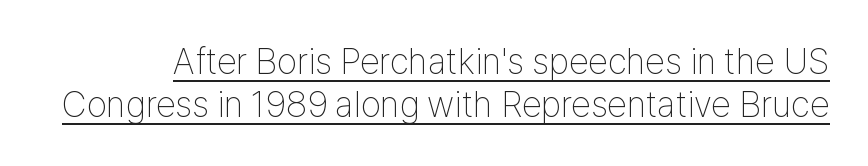
Q: Is the text bold? A: No.
Q: Is the text italic (slanted)? A: No, it is upright.
Q: Is the typeface a serif or a sans-serif typeface? A: Sans-serif.
Q: Is the text underlined? A: Yes.
Q: Is the spacing between letters normal or unusually wide? A: Normal.
Q: Width (condensed, normal, or wide)? A: Condensed.
Q: Stroke contrast? A: Low.
Q: x-height? A: Medium.
Q: Monospaced? A: No.
